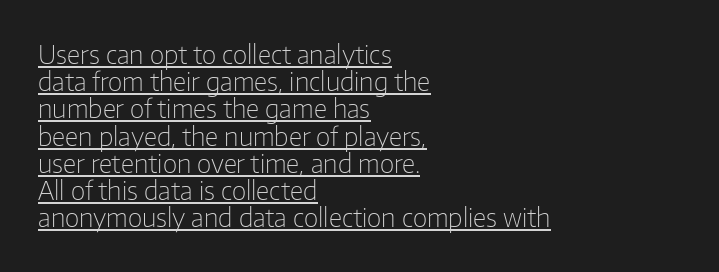
Is there any slant? The stems are plumb. Heft: none added — not bold. The setting favours the left margin, as ordinary paragraphs usually do. The sample's only ornament is a line tracing under the words.
